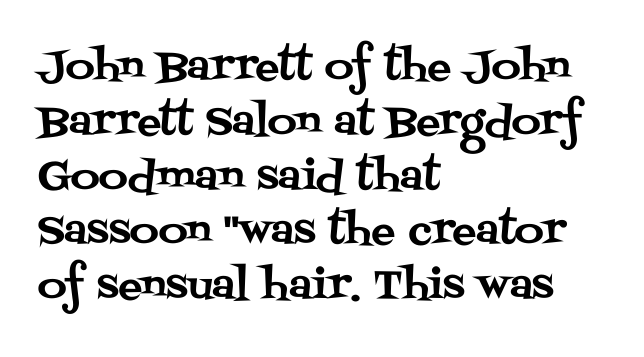
{"serif": "yes", "italic": "no", "width": "normal", "stroke_contrast": "medium", "x_height": "large", "monospaced": "no", "underline": "no", "align": "left", "line_spacing": "normal", "line_spacing_ratio": 1.37, "letter_spacing": "normal", "letter_spacing_em": 0.0, "glyph_px": 40}
